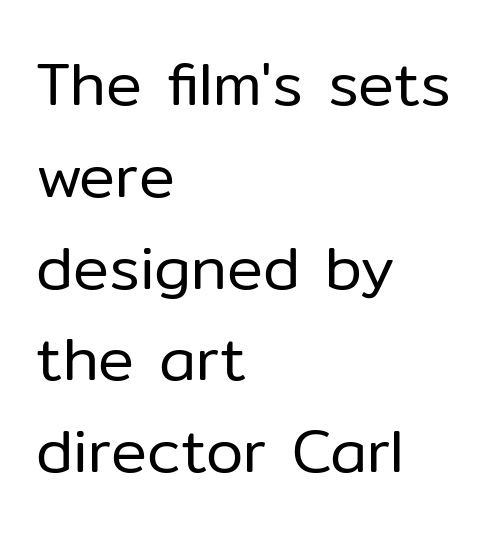
{"serif": "no", "italic": "no", "bold": "no", "weight": "regular", "width": "normal", "stroke_contrast": "low", "x_height": "medium", "monospaced": "no", "underline": "no", "align": "left", "line_spacing": "normal", "line_spacing_ratio": 1.53, "letter_spacing": "normal", "letter_spacing_em": 0.0, "glyph_px": 60}
